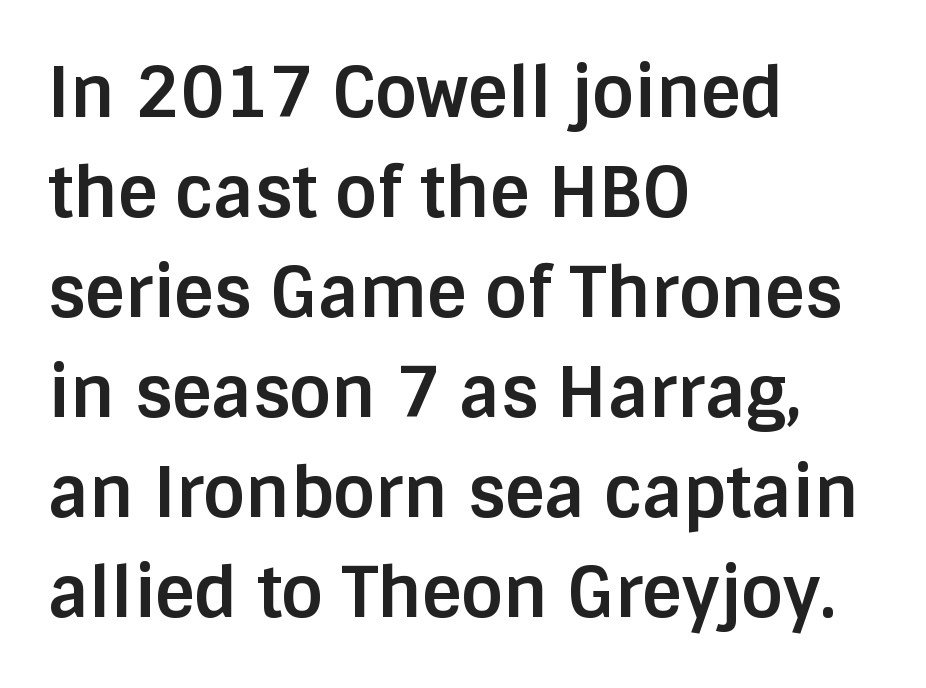
Q: Is the text bold? A: Yes.
Q: Is the text italic (slanted)? A: No, it is upright.
Q: Is the typeface a serif or a sans-serif typeface? A: Sans-serif.
Q: Is the text underlined? A: No.
Q: How is the paragraph aligned? A: Left-aligned.
Q: Is the spacing between letters normal or unusually wide? A: Normal.
Q: Is the spacing between lines tight, normal or loose? A: Normal.
Q: Width (condensed, normal, or wide)? A: Normal.
Q: Stroke contrast? A: Low.
Q: x-height? A: Large.
Q: Monospaced? A: No.
